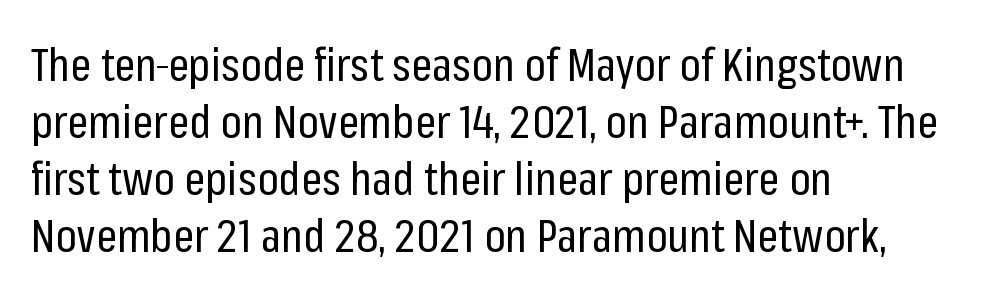
The image shows 46 px regular-weight, condensed sans-serif type, upright; set left-aligned, line spacing 1.24x, normal letter spacing, not underlined; low stroke contrast and a medium x-height.
